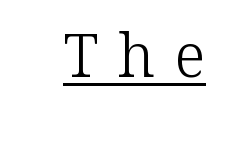
{"serif": "yes", "italic": "no", "bold": "no", "weight": "light", "width": "normal", "stroke_contrast": "low", "x_height": "medium", "monospaced": "no", "underline": "yes", "letter_spacing": "wide", "letter_spacing_em": 0.32, "glyph_px": 60}
